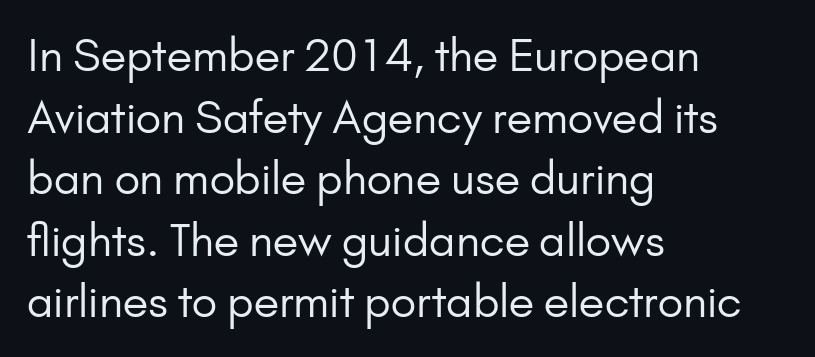
{"serif": "no", "italic": "no", "bold": "no", "weight": "regular", "width": "normal", "stroke_contrast": "low", "x_height": "small", "monospaced": "no", "underline": "no", "align": "left", "line_spacing": "normal", "line_spacing_ratio": 1.4, "letter_spacing": "normal", "letter_spacing_em": 0.0, "glyph_px": 44}
